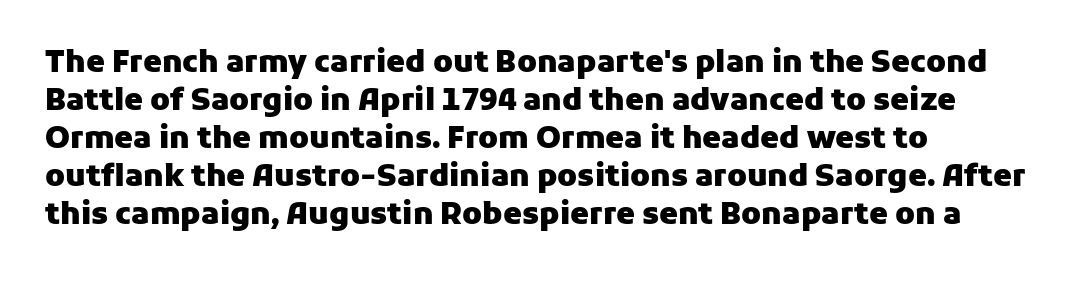
The image shows 30 px heavy sans-serif type, upright; set left-aligned, normal line spacing (1.27x), normal letter spacing, not underlined; low stroke contrast and a medium x-height.
